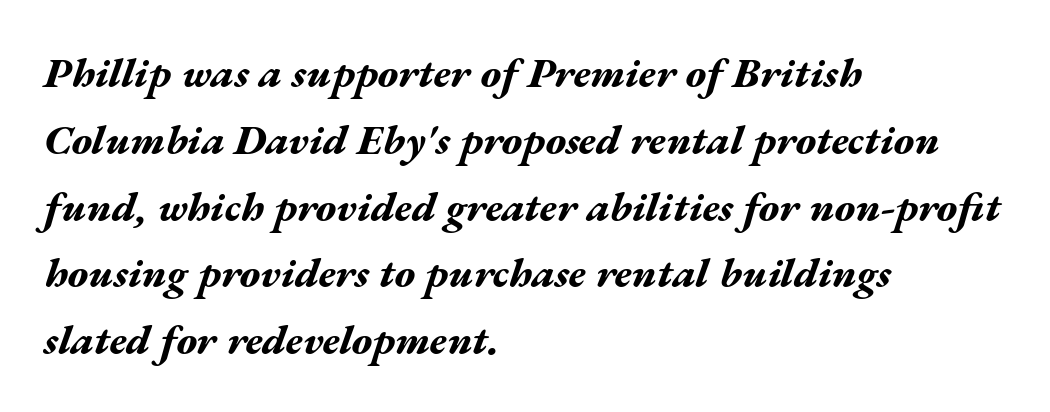
The strokes are fattened all the way to bold. Bare-footed words on every line. The rendering anchors every line to the left-hand side. This rendering leaves character spacing at its baseline value. Note the varied advance widths — an 'i' is clearly narrower than an 'm'. Notice how the stems are inclined rather than vertical — that's the hallmark of italics.
